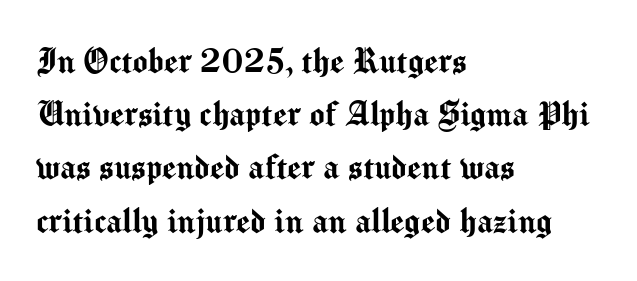
The image shows 40 px sans-serif type, upright; set left-aligned, normal line spacing (1.33x), normal letter spacing, not underlined; medium stroke contrast and a medium x-height.
